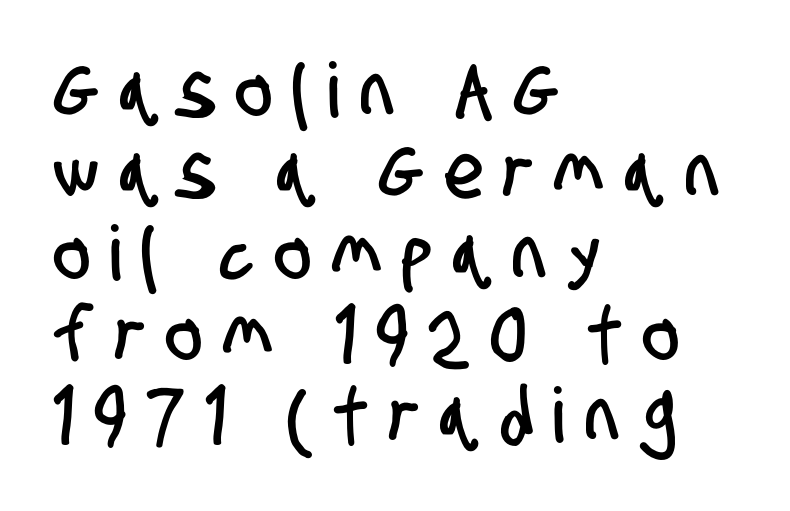
Q: Is the typeface a serif or a sans-serif typeface? A: Sans-serif.
Q: Is the text underlined? A: No.
Q: How is the paragraph aligned? A: Left-aligned.
Q: Is the spacing between letters normal or unusually wide? A: Unusually wide.
Q: Is the spacing between lines tight, normal or loose? A: Tight.
Q: Width (condensed, normal, or wide)? A: Condensed.
Q: Stroke contrast? A: Low.
Q: x-height? A: Large.
Q: Monospaced? A: No.
